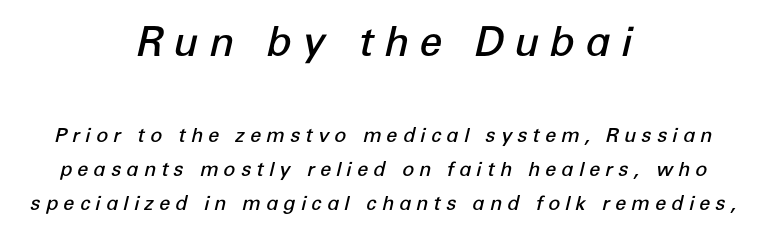
{"italic": "yes", "lean": "right", "slant_degrees": 12, "bold": "semi", "weight": "semibold", "width": "normal", "stroke_contrast": "low", "x_height": "medium", "monospaced": "no", "underline": "no", "align": "center", "line_spacing": "normal", "line_spacing_ratio": 1.69, "letter_spacing": "wide", "letter_spacing_em": 0.25, "larger_block": "first", "size_ratio": 2.05, "glyph_px": 41}
